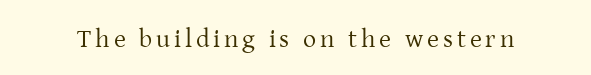
{"italic": "no", "bold": "no", "underline": "no", "glyph_px": 26}
